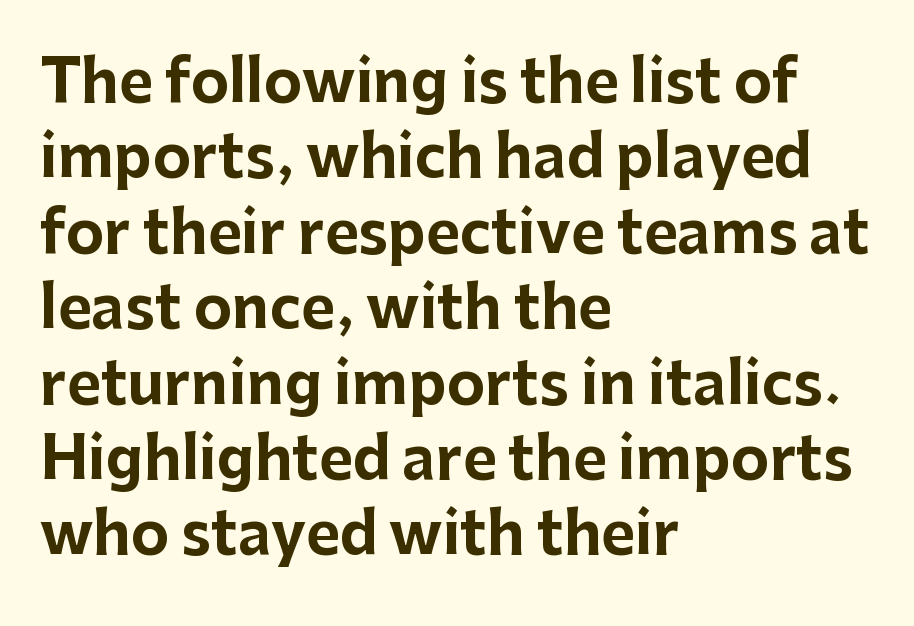
Lines of text with bare space underneath. Look at the stroke-to-counter ratio: heavy, a bold. A classic flush-left, rag-right setting is used for this passage. This rendering leaves character spacing at its baseline value.
